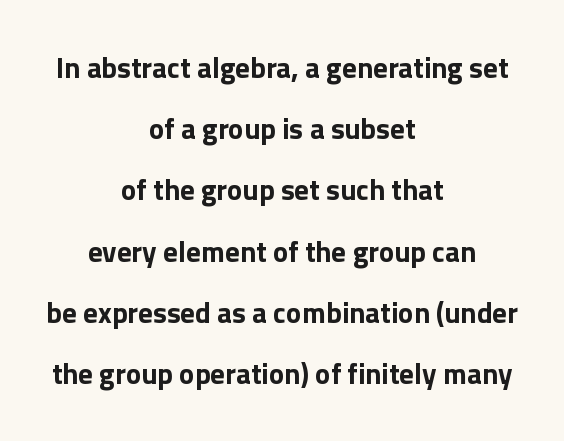
{"serif": "no", "italic": "no", "bold": "yes", "weight": "bold", "width": "normal", "x_height": "medium", "monospaced": "no", "underline": "no", "align": "center", "line_spacing": "loose", "line_spacing_ratio": 2.11, "letter_spacing": "normal", "letter_spacing_em": 0.0, "glyph_px": 29}
